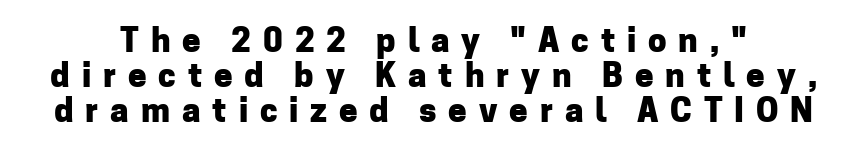
The image shows 33 px heavy sans-serif type, upright; set tight line spacing (1.06x), unusually wide letter spacing (+0.36 em), not underlined; low stroke contrast and a medium x-height.
